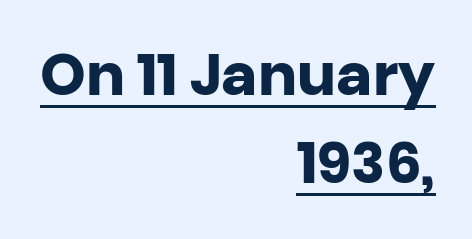
{"serif": "no", "italic": "no", "bold": "yes", "weight": "heavy", "width": "normal", "stroke_contrast": "low", "x_height": "large", "monospaced": "no", "underline": "yes", "align": "right", "line_spacing": "normal", "line_spacing_ratio": 1.52, "letter_spacing": "normal", "letter_spacing_em": 0.0, "glyph_px": 58}
